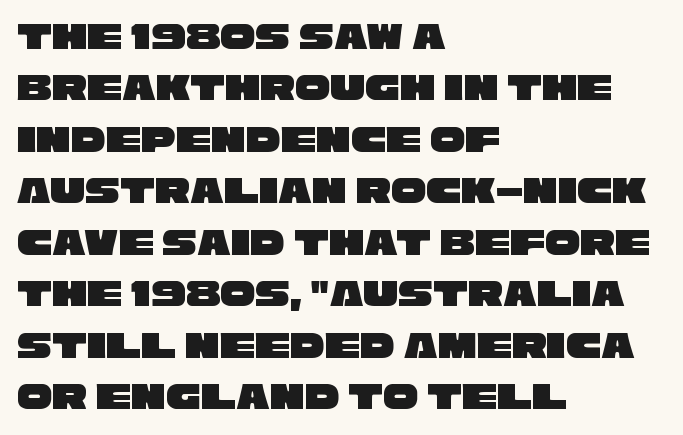
Serifs: no, the terminals of the letterforms are clean. You could call the tracking neutral — neither tight nor loose. This sample is left-justified, so line endings fall wherever the words run out. Do the characters align in a grid? No, the font is proportional. Underlining? Definitely not there. Regular leading.
